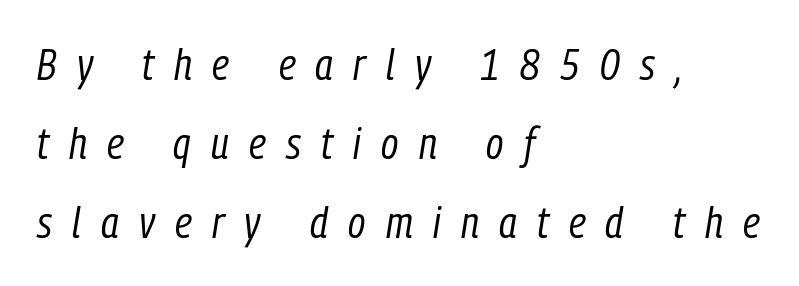
The image shows 44 px regular-weight, condensed type, italic (leaning right); set left-aligned, line spacing 1.8x, unusually wide letter spacing (+0.46 em), not underlined; low stroke contrast and a medium x-height.
